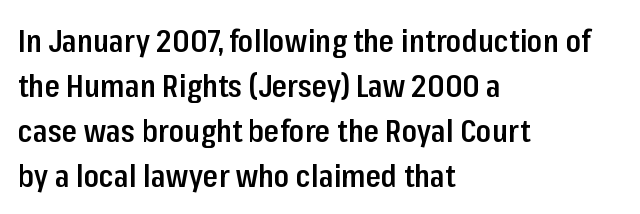
{"serif": "no", "italic": "no", "bold": "semi", "weight": "semibold", "width": "condensed", "stroke_contrast": "low", "x_height": "medium", "monospaced": "no", "underline": "no", "align": "left", "line_spacing": "normal", "line_spacing_ratio": 1.45, "letter_spacing": "normal", "letter_spacing_em": 0.0, "glyph_px": 31}
